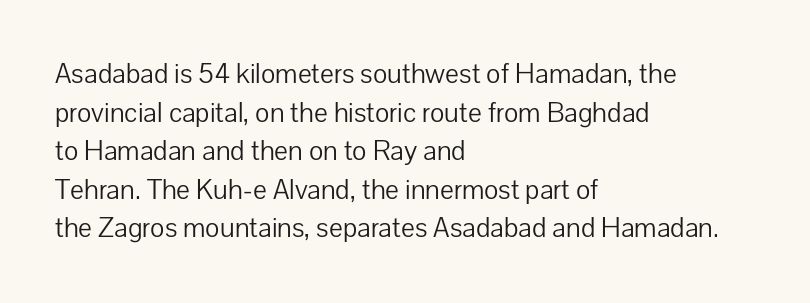
Q: Is the text bold? A: No.
Q: Is the text italic (slanted)? A: No, it is upright.
Q: Is the typeface a serif or a sans-serif typeface? A: Sans-serif.
Q: Is the text underlined? A: No.
Q: How is the paragraph aligned? A: Left-aligned.
Q: Is the spacing between letters normal or unusually wide? A: Normal.
Q: Is the spacing between lines tight, normal or loose? A: Normal.
Q: Width (condensed, normal, or wide)? A: Normal.
Q: Stroke contrast? A: Low.
Q: x-height? A: Medium.
Q: Monospaced? A: No.
